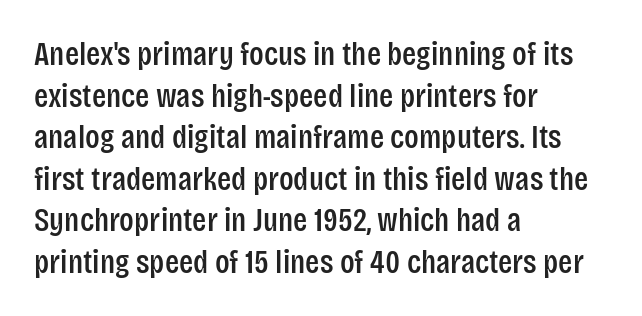
The compositor pushed each line to the left boundary. Underline: absent. Nothing sits at the stroke ends, so this counts as sans-serif. Notice how descenders clear the ascenders below comfortably — that's standard leading.
